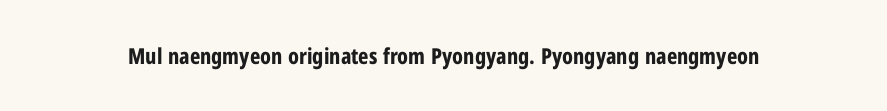
Short note: letters normally spaced. Words float on clear page, feet unadorned. The letters stand upright; this is a roman face. Heavy, bold letterforms.
